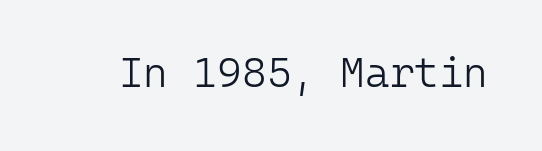
{"serif": "no", "italic": "no", "bold": "no", "weight": "light", "width": "normal", "stroke_contrast": "low", "x_height": "medium", "monospaced": "yes", "underline": "no", "letter_spacing": "normal", "letter_spacing_em": 0.0, "glyph_px": 42}
